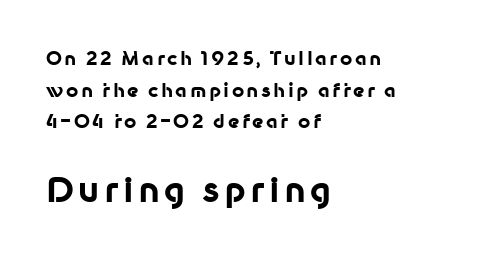
The image shows 34 px bold sans-serif type, upright; set left-aligned, normal line spacing (1.66x), not underlined; the second (bottom) block is 1.79x larger; low stroke contrast and a medium x-height.
